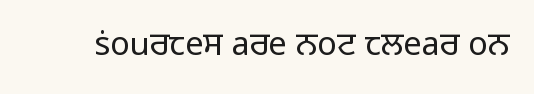
The image shows 33 px light sans-serif type, upright; set normal letter spacing, not underlined; low stroke contrast and a medium x-height.
